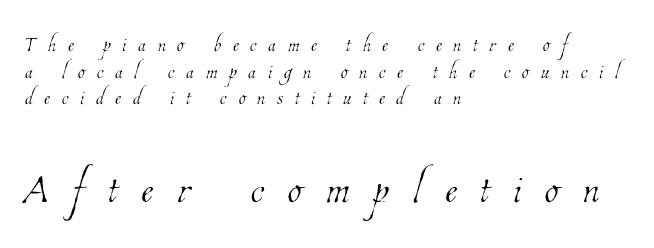
Reading top to bottom, the characters get bigger at the block break. The lines are packed closely together with very little leading. Someone cranked the tracking dial way up on this one. Weight: in the light-to-regular range.
